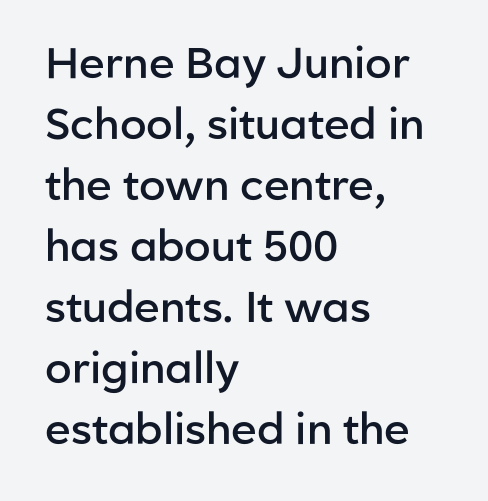
Q: Is the text bold? A: Semi-bold.
Q: Is the text italic (slanted)? A: No, it is upright.
Q: Is the typeface a serif or a sans-serif typeface? A: Sans-serif.
Q: Is the text underlined? A: No.
Q: How is the paragraph aligned? A: Left-aligned.
Q: Is the spacing between letters normal or unusually wide? A: Normal.
Q: Is the spacing between lines tight, normal or loose? A: Normal.
Q: Width (condensed, normal, or wide)? A: Normal.
Q: Stroke contrast? A: Low.
Q: x-height? A: Medium.
Q: Monospaced? A: No.
